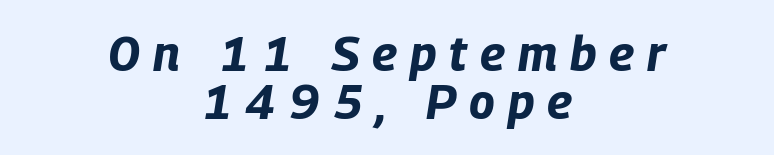
Q: Is the text bold? A: Yes.
Q: Is the text italic (slanted)? A: Yes, it leans right by about 9 degrees.
Q: Is the text underlined? A: No.
Q: How is the paragraph aligned? A: Centered.
Q: Is the spacing between letters normal or unusually wide? A: Unusually wide.
Q: Is the spacing between lines tight, normal or loose? A: Tight.
Q: Width (condensed, normal, or wide)? A: Condensed.
Q: Stroke contrast? A: Low.
Q: x-height? A: Large.
Q: Monospaced? A: No.
